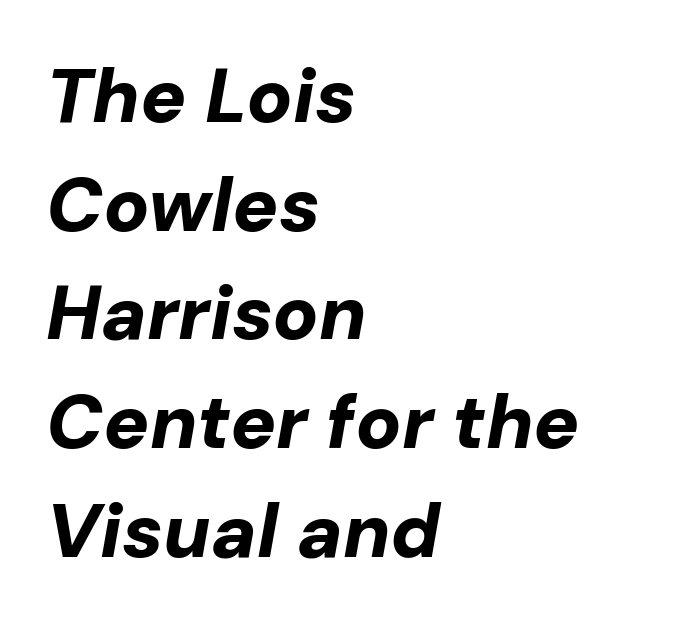
Q: Is the text bold? A: Yes.
Q: Is the text italic (slanted)? A: Yes, it leans right by about 10 degrees.
Q: Is the text underlined? A: No.
Q: How is the paragraph aligned? A: Left-aligned.
Q: Is the spacing between letters normal or unusually wide? A: Normal.
Q: Is the spacing between lines tight, normal or loose? A: Normal.
Q: Width (condensed, normal, or wide)? A: Normal.
Q: Stroke contrast? A: Low.
Q: x-height? A: Medium.
Q: Monospaced? A: No.
